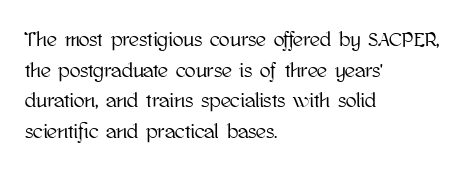
The image shows 20 px text type, upright; set left-aligned, normal line spacing (1.53x), normal letter spacing, not underlined.
